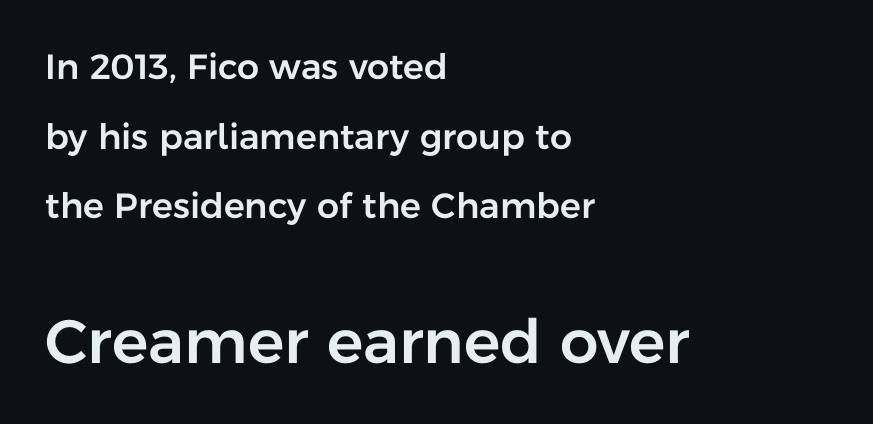
{"serif": "no", "italic": "no", "width": "normal", "stroke_contrast": "low", "x_height": "medium", "monospaced": "no", "underline": "no", "align": "left", "line_spacing": "loose", "line_spacing_ratio": 1.99, "letter_spacing": "normal", "letter_spacing_em": 0.0, "larger_block": "second", "size_ratio": 1.74, "glyph_px": 61}
